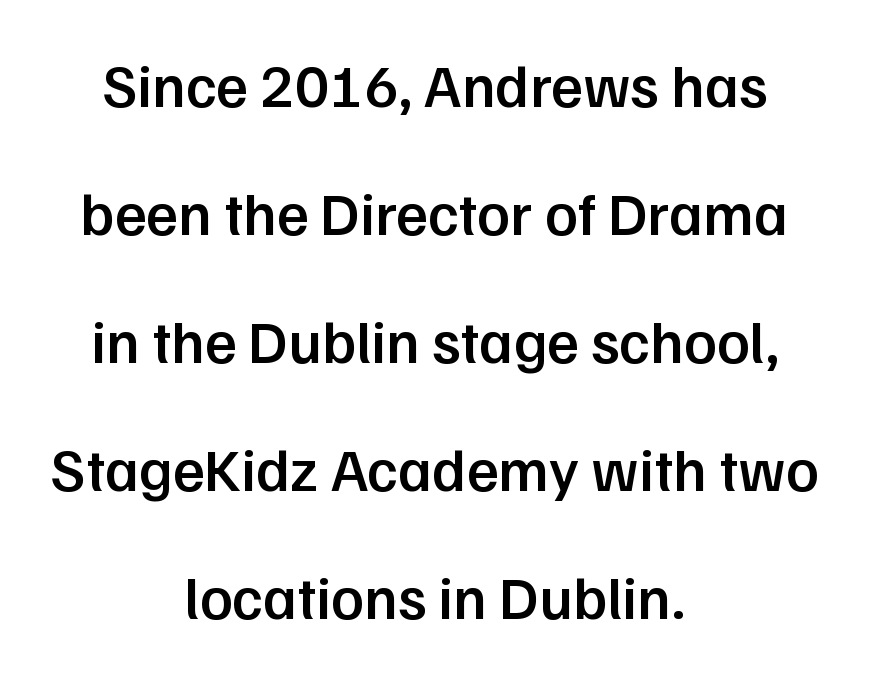
The image shows 61 px semibold sans-serif type, upright; set centered, loose line spacing (2.1x), normal letter spacing, not underlined; low stroke contrast and a medium x-height.
